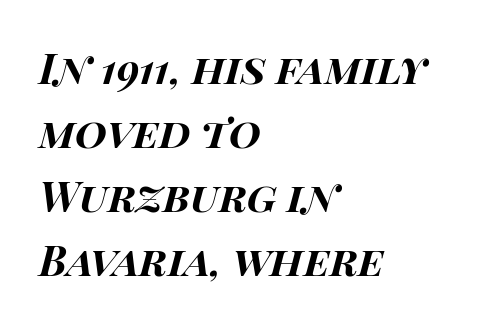
The image shows 41 px bold, wide type, italic (leaning right); set left-aligned, normal line spacing (1.56x), normal letter spacing, not underlined; high stroke contrast and a large x-height.
